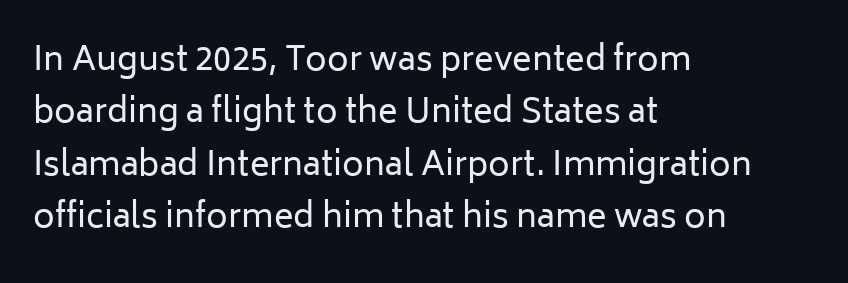
No extra ink here — the face is not bold. In terms of letterspacing, this is plain default setting. The words here are not underlined. A typesetter would call this leading conventional body-copy spacing.
